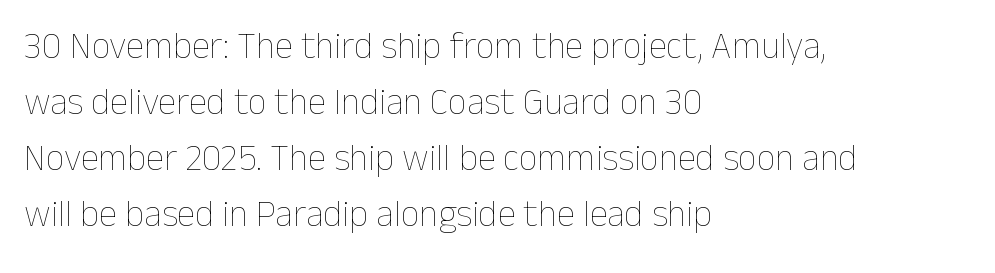
The image shows 37 px thin type, upright; set left-aligned, normal line spacing (1.51x), normal letter spacing, not underlined; low stroke contrast and a medium x-height.
